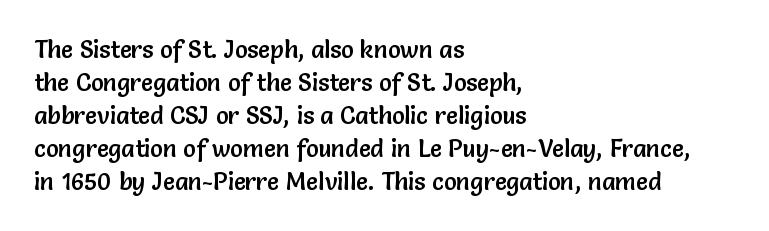
Q: Is the text italic (slanted)? A: No, it is upright.
Q: Is the text underlined? A: No.
Q: How is the paragraph aligned? A: Left-aligned.
Q: Is the spacing between letters normal or unusually wide? A: Normal.
Q: Is the spacing between lines tight, normal or loose? A: Normal.
